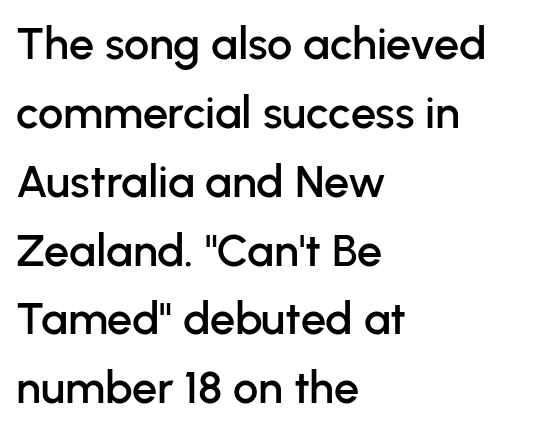
{"serif": "no", "italic": "no", "width": "normal", "stroke_contrast": "low", "x_height": "medium", "monospaced": "no", "underline": "no", "align": "left", "line_spacing": "normal", "line_spacing_ratio": 1.53, "letter_spacing": "normal", "letter_spacing_em": 0.0, "glyph_px": 45}
